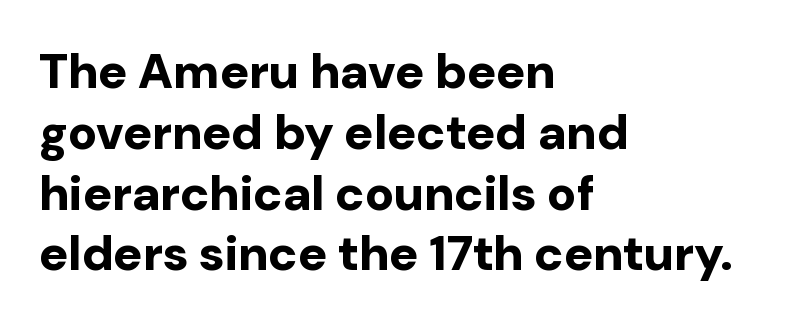
Q: Is the text bold? A: Yes.
Q: Is the text italic (slanted)? A: No, it is upright.
Q: Is the typeface a serif or a sans-serif typeface? A: Sans-serif.
Q: Is the text underlined? A: No.
Q: How is the paragraph aligned? A: Left-aligned.
Q: Is the spacing between letters normal or unusually wide? A: Normal.
Q: Width (condensed, normal, or wide)? A: Normal.
Q: Stroke contrast? A: Low.
Q: x-height? A: Medium.
Q: Monospaced? A: No.
